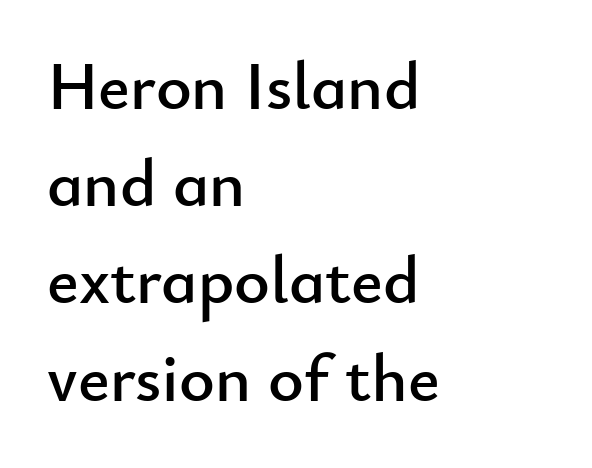
Font category for this specimen: sans-serif. The text block is weighted toward the left margin, trailing off unevenly rightward. Each new line begins a customary step beneath the previous one. A roman cut, with each character standing at attention. Honestly, there is no underline to notice here at all.
